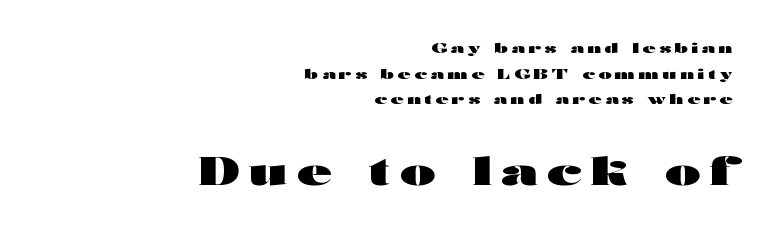
{"italic": "no", "bold": "yes", "weight": "heavy", "width": "wide", "stroke_contrast": "high", "x_height": "medium", "monospaced": "no", "underline": "no", "align": "right", "line_spacing_ratio": 1.83, "letter_spacing": "wide", "letter_spacing_em": 0.25, "larger_block": "second", "size_ratio": 2.71, "glyph_px": 38}
